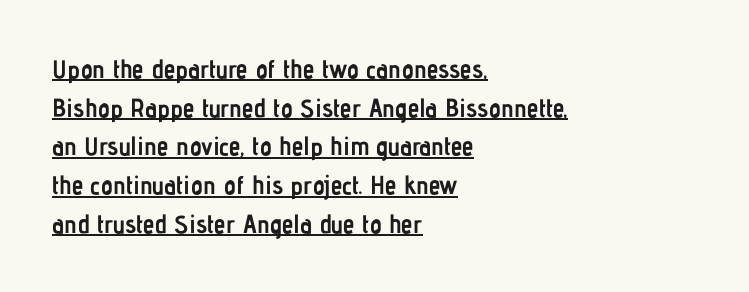
{"italic": "no", "bold": "yes", "underline": "yes", "align": "left", "line_spacing": "normal", "line_spacing_ratio": 1.49, "letter_spacing": "normal", "letter_spacing_em": 0.0, "glyph_px": 26}
